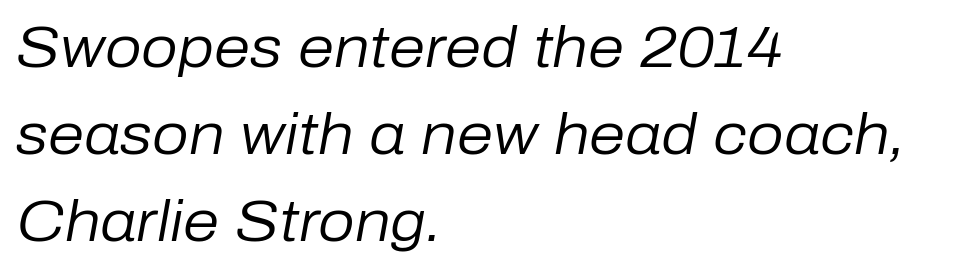
Q: Is the text bold? A: No.
Q: Is the text italic (slanted)? A: Yes, it leans right by about 10 degrees.
Q: Is the text underlined? A: No.
Q: How is the paragraph aligned? A: Left-aligned.
Q: Is the spacing between letters normal or unusually wide? A: Normal.
Q: Is the spacing between lines tight, normal or loose? A: Normal.
Q: Width (condensed, normal, or wide)? A: Normal.
Q: Stroke contrast? A: Low.
Q: x-height? A: Medium.
Q: Monospaced? A: No.
